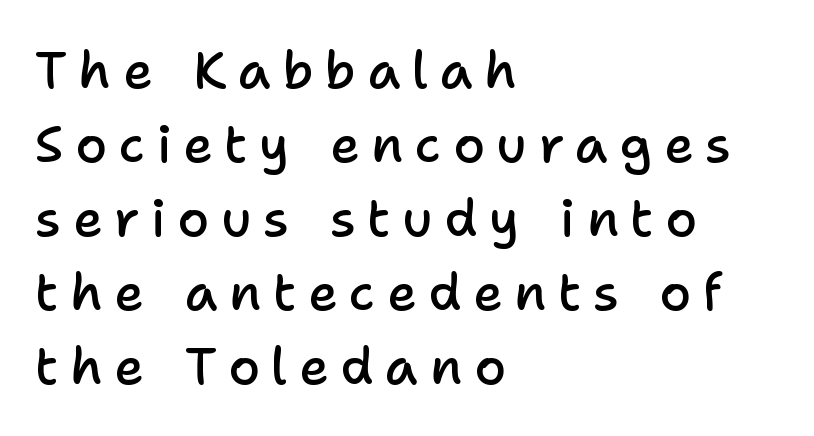
The image shows 51 px semibold sans-serif type, upright; set left-aligned, normal line spacing (1.45x), unusually wide letter spacing (+0.23 em), not underlined; low stroke contrast and a medium x-height.
